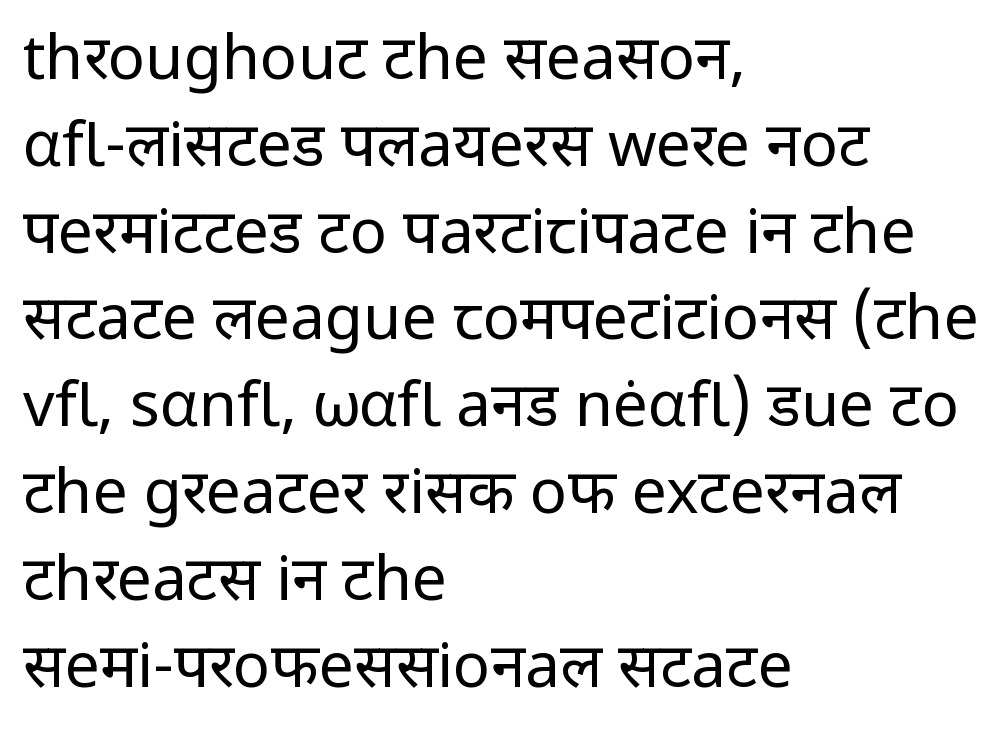
The image shows 62 px regular-weight sans-serif type, upright; set left-aligned, normal line spacing (1.4x), normal letter spacing, not underlined; low stroke contrast and a medium x-height.
